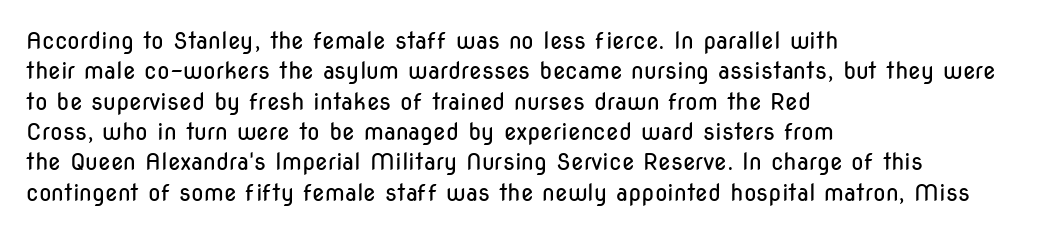
The space directly below the letters is spotless. Caption: standard tracking, unaltered. Vertically, the passage feels balanced, rows spaced as you'd expect. Does the lettering tilt? It doesn't — this is upright.
